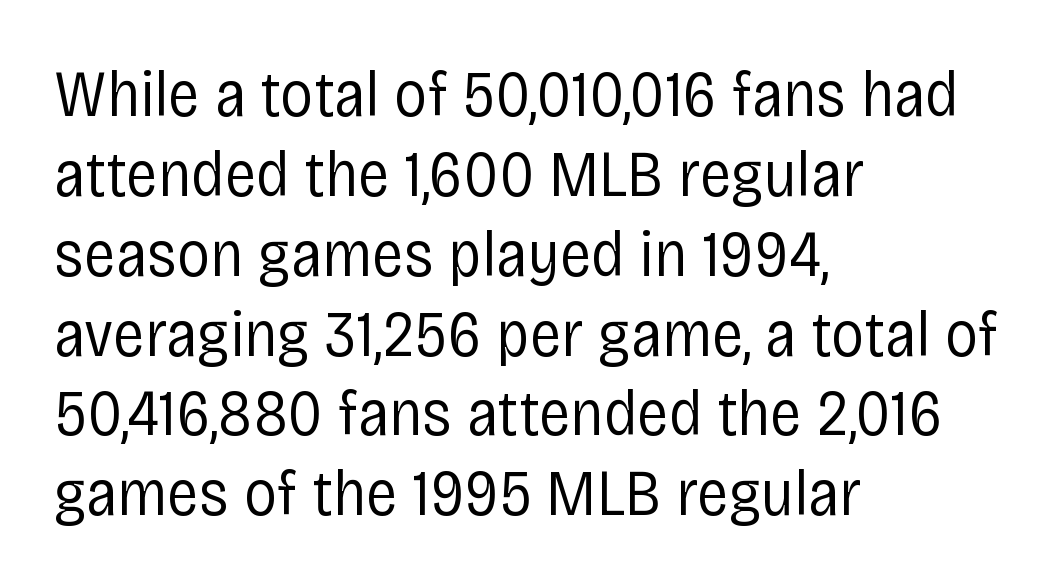
No extra ink here — the face is not bold. The lines in this sample share a left origin and differ only in where they stop. You could not count columns in this text — the font is proportionally spaced. A typesetter would call this zero additional tracking. The designer went with a sans here, leaving each stem footless.
